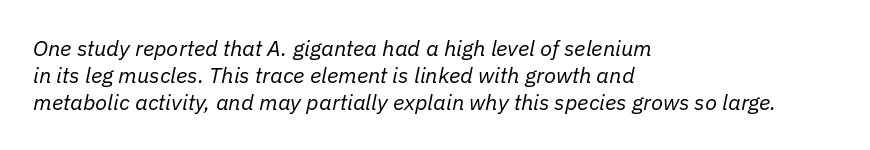
Q: Is the text bold? A: No.
Q: Is the text italic (slanted)? A: Yes, it leans right by about 11 degrees.
Q: Is the text underlined? A: No.
Q: How is the paragraph aligned? A: Left-aligned.
Q: Is the spacing between letters normal or unusually wide? A: Normal.
